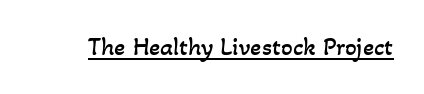
A baseline rule has been typeset under these characters. A quiet, ordinary-to-light weight characterises the typeface. The face used here is rendered with its standard letterfit.
